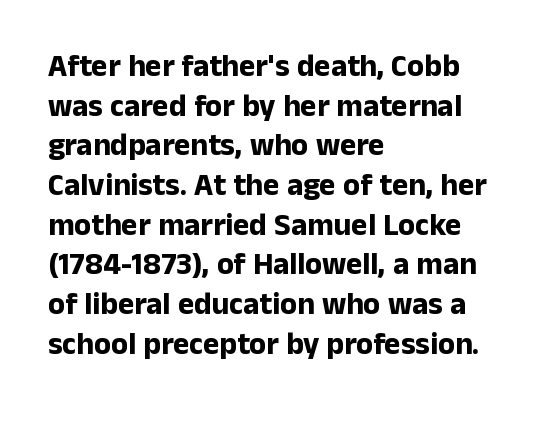
{"serif": "no", "italic": "no", "bold": "yes", "weight": "bold", "width": "normal", "stroke_contrast": "low", "x_height": "medium", "monospaced": "no", "underline": "no", "align": "left", "line_spacing": "normal", "line_spacing_ratio": 1.28, "letter_spacing": "normal", "letter_spacing_em": 0.0, "glyph_px": 31}
